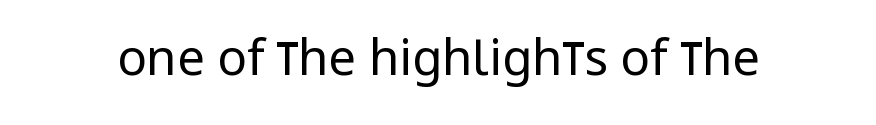
Lines of text with bare space underneath. These lines keep a tight, regular rhythm from letter to letter. This sample uses a sans-serif face. Character widths vary here, with narrow letters taking less room than wide ones.
